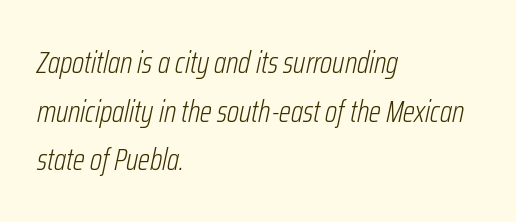
{"italic": "yes", "lean": "right", "slant_degrees": 12, "bold": "no", "weight": "light", "width": "condensed", "stroke_contrast": "low", "x_height": "medium", "monospaced": "no", "underline": "no", "align": "left", "line_spacing": "normal", "line_spacing_ratio": 1.57, "letter_spacing": "normal", "letter_spacing_em": 0.0, "glyph_px": 31}
